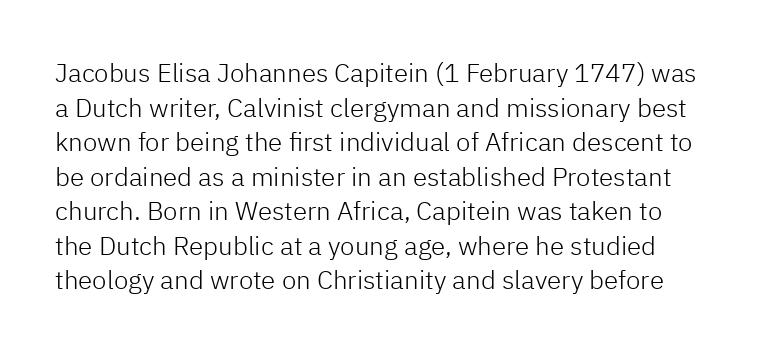
{"italic": "no", "bold": "no", "underline": "no", "line_spacing": "normal", "line_spacing_ratio": 1.33, "letter_spacing": "normal", "letter_spacing_em": 0.0, "glyph_px": 26}
